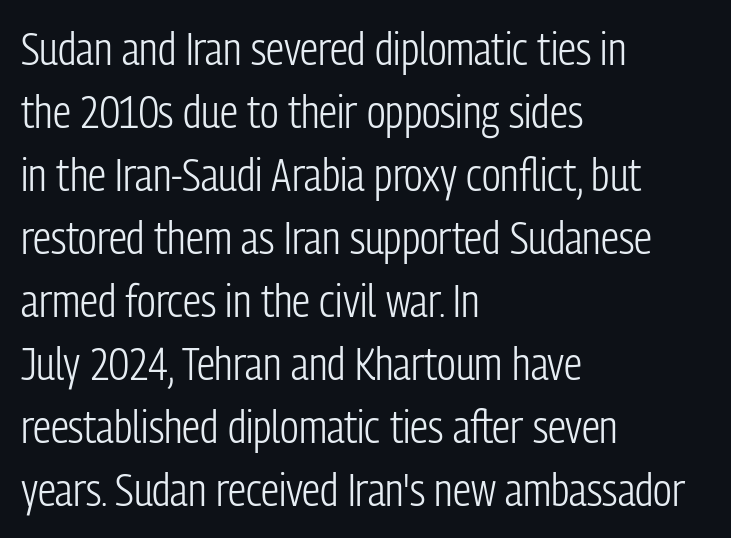
Q: Is the text bold? A: No.
Q: Is the text italic (slanted)? A: No, it is upright.
Q: Is the typeface a serif or a sans-serif typeface? A: Sans-serif.
Q: Is the text underlined? A: No.
Q: How is the paragraph aligned? A: Left-aligned.
Q: Is the spacing between letters normal or unusually wide? A: Normal.
Q: Is the spacing between lines tight, normal or loose? A: Normal.
Q: Width (condensed, normal, or wide)? A: Condensed.
Q: Stroke contrast? A: Low.
Q: x-height? A: Medium.
Q: Monospaced? A: No.
